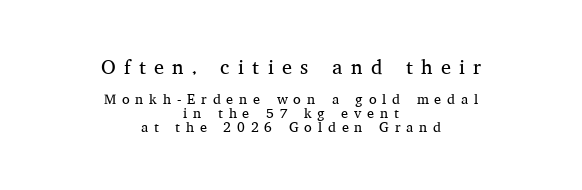
The image shows 20 px text type, upright; set centered, tight line spacing (0.99x), unusually wide letter spacing (+0.42 em), not underlined; the first (top) block is 1.43x larger.
